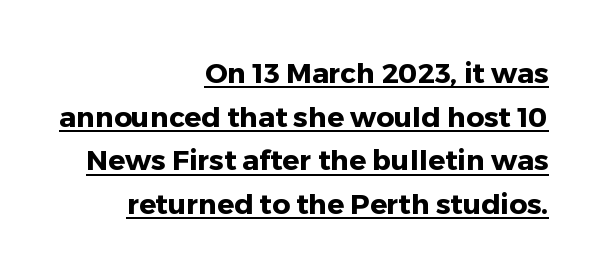
Q: Is the text bold? A: Yes.
Q: Is the text italic (slanted)? A: No, it is upright.
Q: Is the typeface a serif or a sans-serif typeface? A: Sans-serif.
Q: Is the text underlined? A: Yes.
Q: How is the paragraph aligned? A: Right-aligned.
Q: Is the spacing between letters normal or unusually wide? A: Normal.
Q: Is the spacing between lines tight, normal or loose? A: Normal.
Q: Width (condensed, normal, or wide)? A: Normal.
Q: Stroke contrast? A: Low.
Q: x-height? A: Medium.
Q: Monospaced? A: No.
